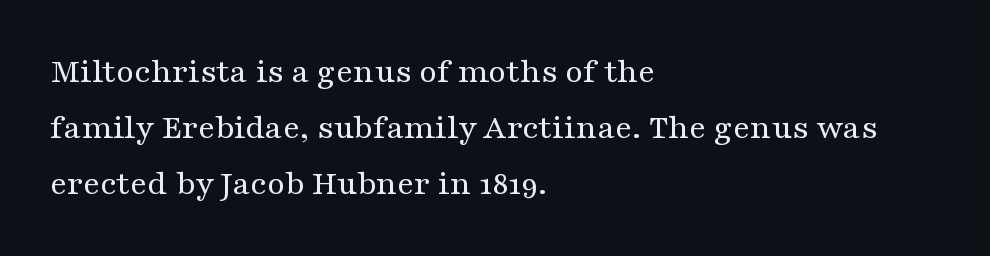
{"serif": "yes", "italic": "no", "bold": "no", "weight": "regular", "width": "wide", "stroke_contrast": "medium", "x_height": "medium", "monospaced": "no", "underline": "no", "align": "left", "line_spacing": "normal", "line_spacing_ratio": 1.55, "letter_spacing": "normal", "letter_spacing_em": 0.0, "glyph_px": 36}
